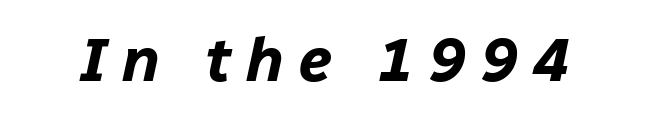
Has an underline been added? It has not. Each word looks stretched out because of the extra space between its letters. The font's italic variant was chosen for this text. Each letter keeps its own natural width here, so spacing adapts to shape.
